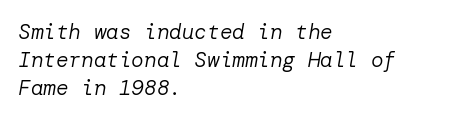
The image shows 21 px text type, italic (leaning right); set left-aligned, normal line spacing (1.34x), normal letter spacing, not underlined.
